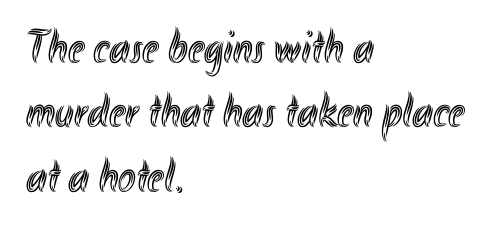
Q: Is the text italic (slanted)? A: Yes.
Q: Is the text underlined? A: No.
Q: How is the paragraph aligned? A: Left-aligned.
Q: Is the spacing between letters normal or unusually wide? A: Normal.
Q: Is the spacing between lines tight, normal or loose? A: Normal.
Q: Width (condensed, normal, or wide)? A: Condensed.
Q: x-height? A: Small.
Q: Monospaced? A: No.
